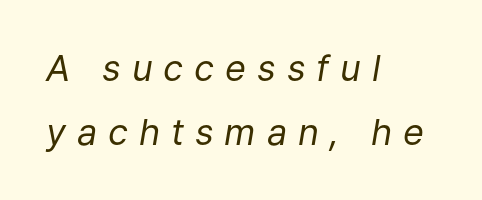
Designer's note — italics engaged. This rendering widens character spacing well past its baseline value. Decoration check: the copy has no underline. Line beginnings align vertically; line endings do not. Do the characters align in a grid? No, the font is proportional.
